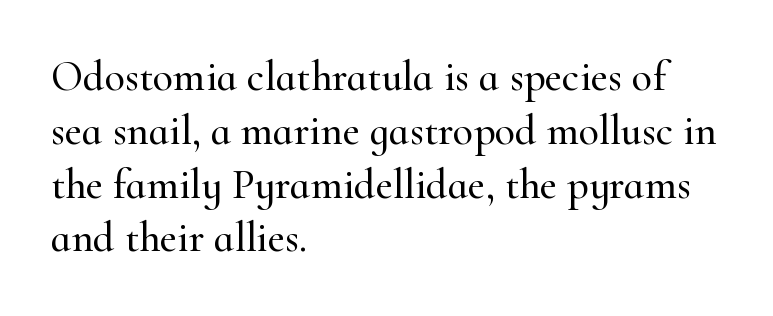
The image shows 42 px serif type, upright; set left-aligned, normal line spacing (1.28x), normal letter spacing, not underlined; high stroke contrast and a small x-height.
